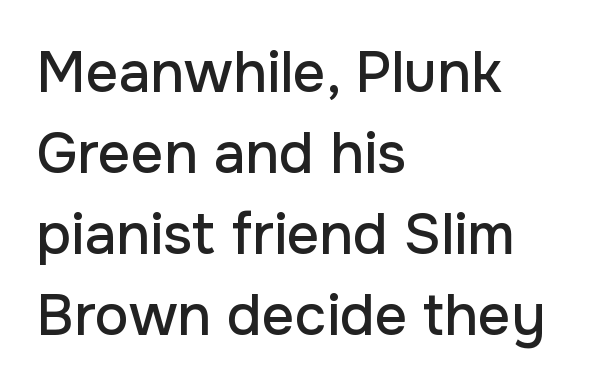
Do the characters align in a grid? No, the font is proportional. Glance below the letters and you will spot only blank space. Glyph-to-glyph distance matches everyday printed text. The line-height multiplier appears to be the usual default. Each line starts at the same left margin while the right side varies. When letters stand straight like this, we call the style roman or upright.
